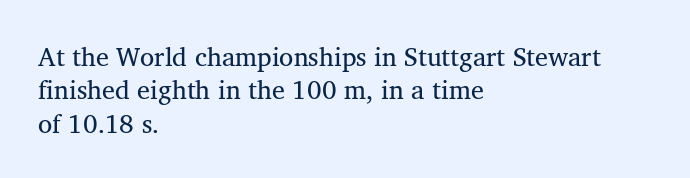
The image shows 26 px text type, upright; set left-aligned, normal line spacing (1.28x), normal letter spacing, not underlined.
